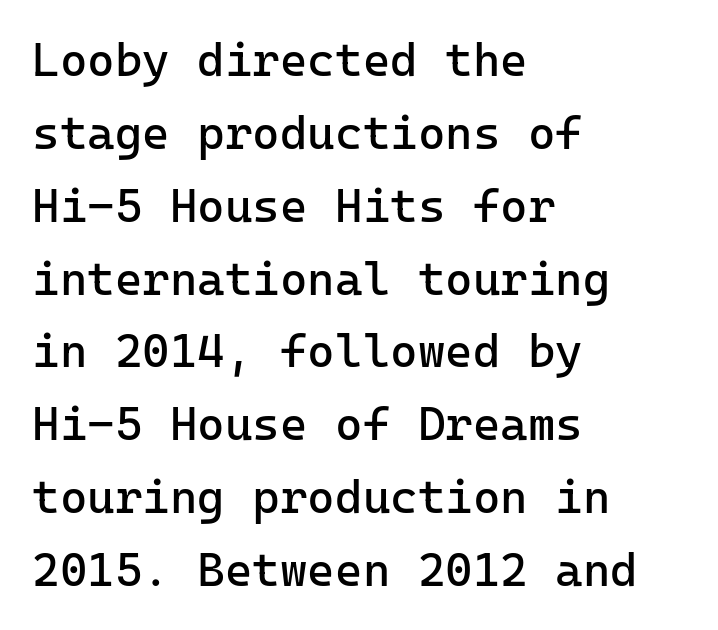
{"serif": "no", "italic": "no", "bold": "no", "weight": "regular", "width": "normal", "stroke_contrast": "low", "x_height": "medium", "monospaced": "yes", "underline": "no", "align": "left", "line_spacing": "normal", "line_spacing_ratio": 1.55, "letter_spacing": "normal", "letter_spacing_em": 0.0, "glyph_px": 47}
